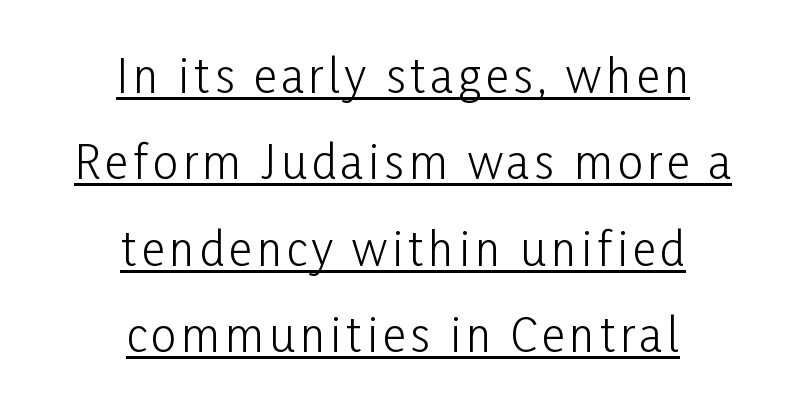
{"serif": "no", "italic": "no", "bold": "no", "weight": "light", "width": "condensed", "stroke_contrast": "low", "x_height": "medium", "monospaced": "no", "underline": "yes", "align": "center", "line_spacing": "loose", "line_spacing_ratio": 1.92, "glyph_px": 45}
